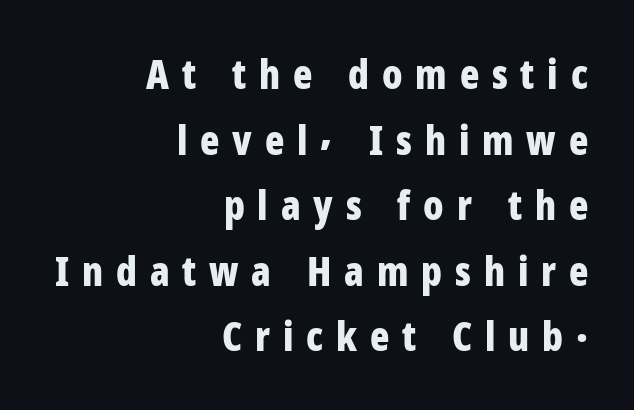
The rendering uses natural spacing where letterforms have individual widths. Is the letter spacing exaggerated? Yes — the characters are pushed far apart. Unlike a traditional serif, this face leaves its strokes unadorned. If you drew a ruler down the right edge, every line would touch it. Weight: bold.
